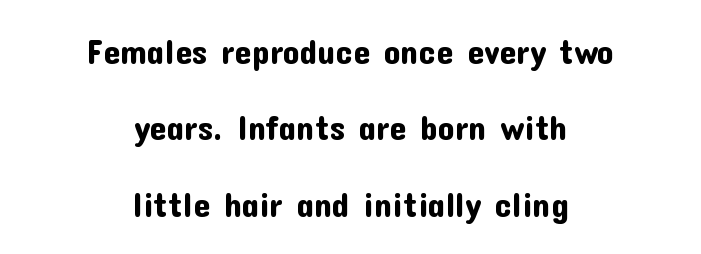
Clear beneath every line of the passage. Here the designer chose a conventional face with non-uniform glyph widths. Stroke terminals: plain, sans-serif. Visually the block forms a symmetrical silhouette, jagged on both flanks. One glance says open: line gaps are wider than usual.
